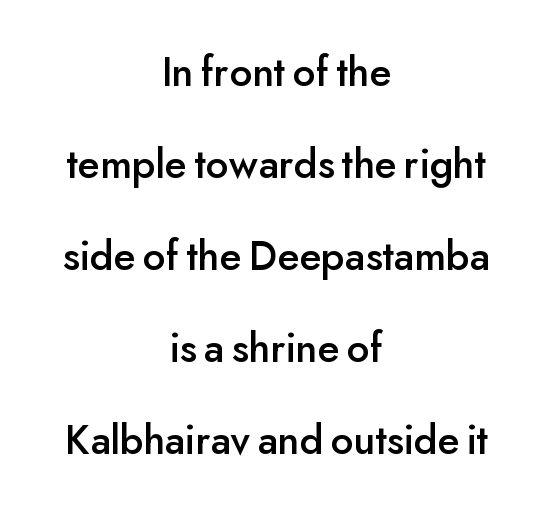
Q: Is the text italic (slanted)? A: No, it is upright.
Q: Is the typeface a serif or a sans-serif typeface? A: Sans-serif.
Q: Is the text underlined? A: No.
Q: How is the paragraph aligned? A: Centered.
Q: Is the spacing between letters normal or unusually wide? A: Normal.
Q: Is the spacing between lines tight, normal or loose? A: Loose.
Q: Width (condensed, normal, or wide)? A: Normal.
Q: Stroke contrast? A: Low.
Q: x-height? A: Small.
Q: Monospaced? A: No.
